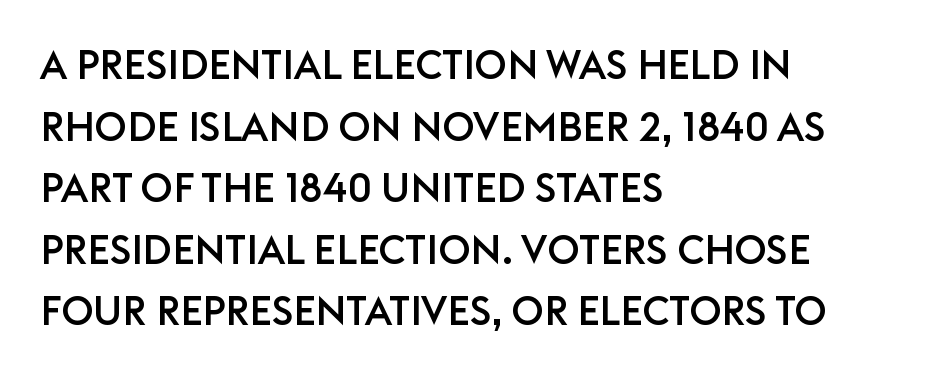
Q: Is the text italic (slanted)? A: No, it is upright.
Q: Is the typeface a serif or a sans-serif typeface? A: Sans-serif.
Q: Is the text underlined? A: No.
Q: How is the paragraph aligned? A: Left-aligned.
Q: Is the spacing between letters normal or unusually wide? A: Normal.
Q: Is the spacing between lines tight, normal or loose? A: Normal.
Q: Width (condensed, normal, or wide)? A: Normal.
Q: Stroke contrast? A: Low.
Q: x-height? A: Large.
Q: Monospaced? A: No.
